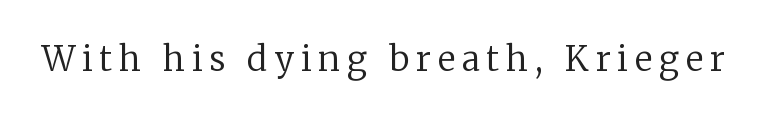
Q: Is the text bold? A: No.
Q: Is the text italic (slanted)? A: No, it is upright.
Q: Is the typeface a serif or a sans-serif typeface? A: Serif.
Q: Is the text underlined? A: No.
Q: Is the spacing between letters normal or unusually wide? A: Unusually wide.
Q: Width (condensed, normal, or wide)? A: Normal.
Q: Stroke contrast? A: Low.
Q: x-height? A: Medium.
Q: Monospaced? A: No.
